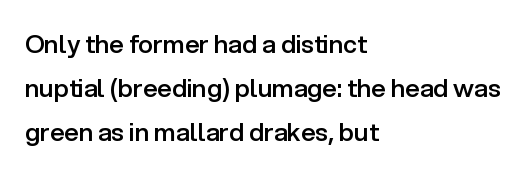
{"italic": "no", "bold": "semi", "underline": "no", "align": "left", "line_spacing_ratio": 1.77, "letter_spacing": "normal", "letter_spacing_em": 0.0, "glyph_px": 25}
